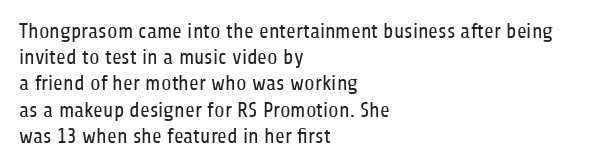
The image shows 21 px text type, upright; set left-aligned, normal line spacing (1.25x), normal letter spacing, not underlined.
